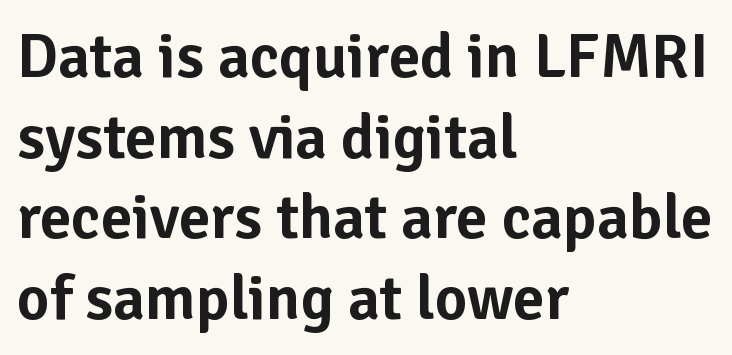
{"serif": "no", "italic": "no", "width": "normal", "stroke_contrast": "low", "x_height": "medium", "monospaced": "no", "underline": "no", "align": "left", "line_spacing": "normal", "line_spacing_ratio": 1.28, "letter_spacing": "normal", "letter_spacing_em": 0.0, "glyph_px": 63}
